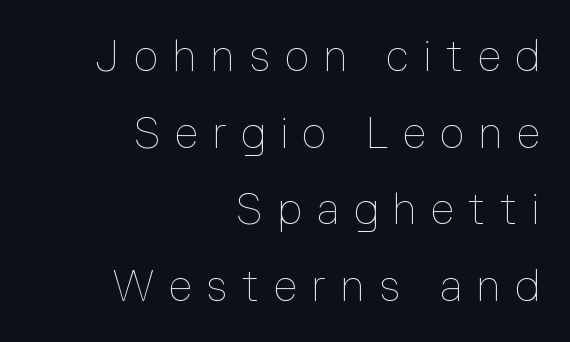
Ordinary non-slanted type is in use. Beneath every word, the page is bare. What stands out about the letter spacing? Its width — letters are far apart. The font is comparable to plain body text, perhaps lighter. Each line ends at the same right margin while the left side varies. The face used here is proportionally spaced, like ordinary book or web type.
